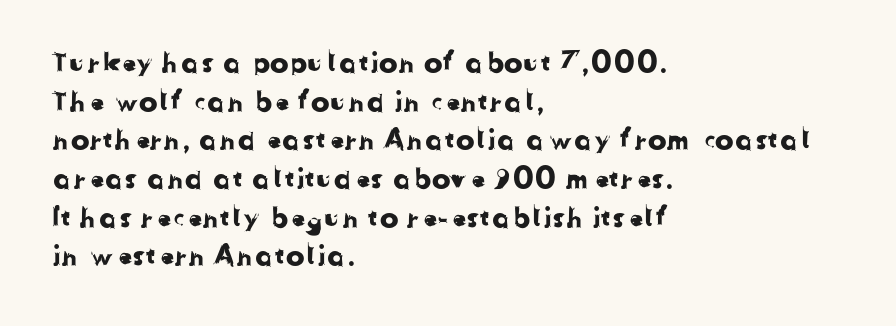
Q: Is the typeface a serif or a sans-serif typeface? A: Sans-serif.
Q: Is the text underlined? A: No.
Q: How is the paragraph aligned? A: Left-aligned.
Q: Is the spacing between letters normal or unusually wide? A: Normal.
Q: Is the spacing between lines tight, normal or loose? A: Normal.
Q: Width (condensed, normal, or wide)? A: Normal.
Q: Stroke contrast? A: Low.
Q: x-height? A: Medium.
Q: Monospaced? A: No.
